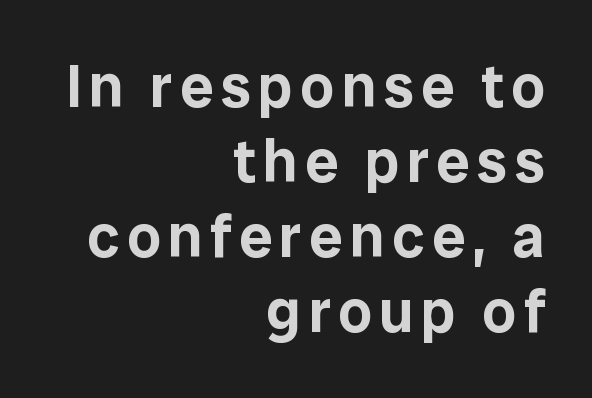
{"serif": "no", "italic": "no", "width": "normal", "stroke_contrast": "low", "x_height": "medium", "monospaced": "no", "underline": "no", "align": "right", "line_spacing": "normal", "line_spacing_ratio": 1.25, "glyph_px": 60}
